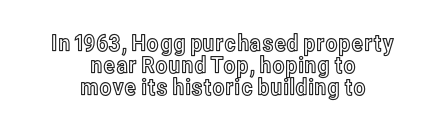
The image shows 23 px text type, upright; set centered, tight line spacing (0.96x), normal letter spacing, not underlined.
